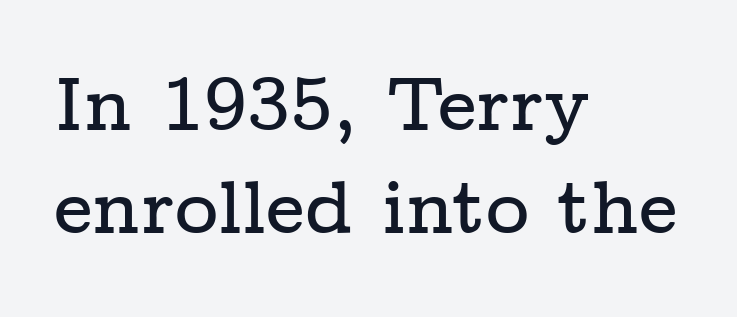
This sample has the flowing, uneven cadence of proportional lettering. One glance says typical: line gaps are just what's usual. Is the block centered? No — it sits flush against the left margin. Is the letter spacing exaggerated? No — it looks like the ordinary default. Does the type have serifs? Yes, each stem ends in a small foot.
